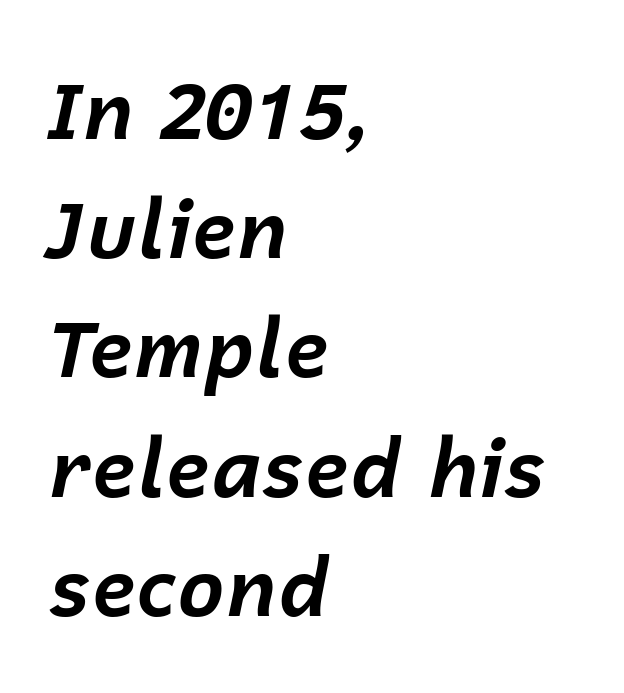
This sample keeps an unexceptional amount of space between lines. The horizontal fit of the characters is conventional and even. The characters look thick and weighty, a clear bold. Observe the lean: these are italic letterforms. Note the varied advance widths — an 'i' is clearly narrower than an 'm'. The passage shown is not underscored anywhere.
